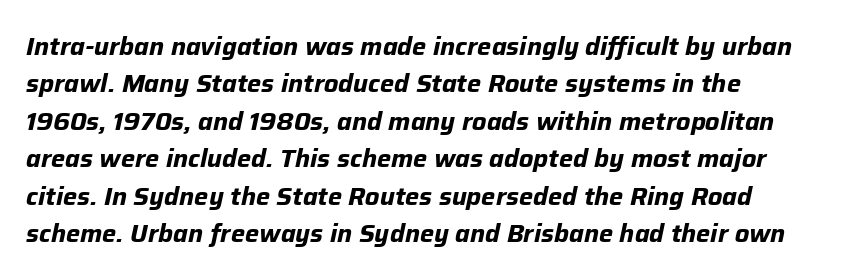
Horizontal alignment here is leftward, the default for most running prose. Clear beneath every line of the passage. The face used here has a pronounced slope to its letters. Characters follow at the spacing the type designer built in. The designer left line spacing at the default.
